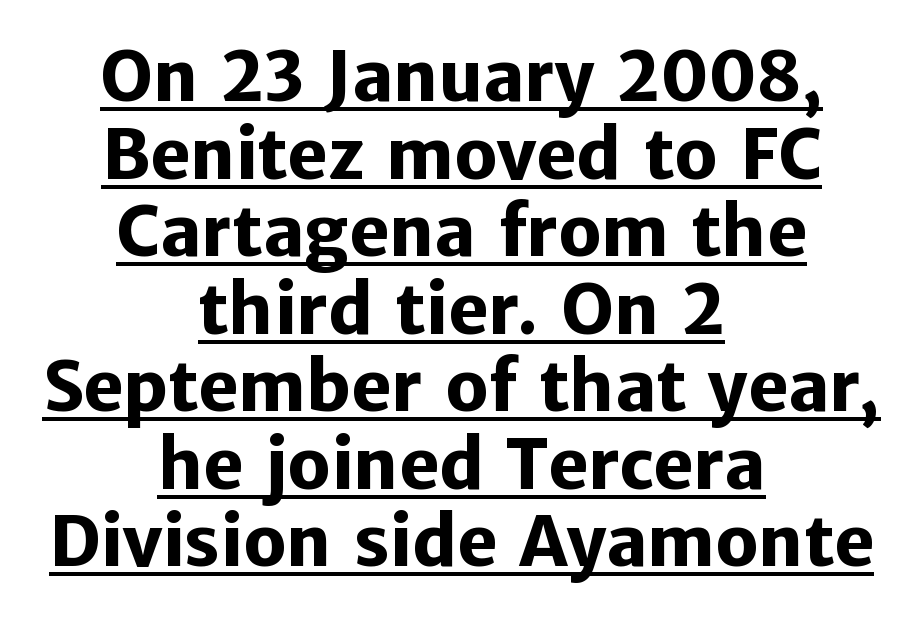
{"serif": "no", "italic": "no", "bold": "yes", "weight": "heavy", "width": "normal", "stroke_contrast": "low", "x_height": "medium", "monospaced": "no", "underline": "yes", "align": "center", "line_spacing": "tight", "line_spacing_ratio": 1.14, "letter_spacing": "normal", "letter_spacing_em": 0.0, "glyph_px": 68}
